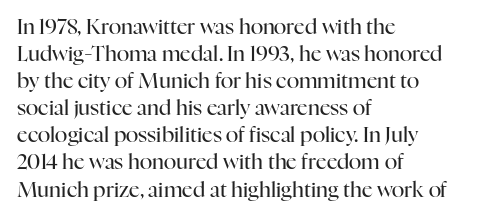
Q: Is the text bold? A: No.
Q: Is the text italic (slanted)? A: No, it is upright.
Q: Is the text underlined? A: No.
Q: How is the paragraph aligned? A: Left-aligned.
Q: Is the spacing between letters normal or unusually wide? A: Normal.
Q: Is the spacing between lines tight, normal or loose? A: Normal.
